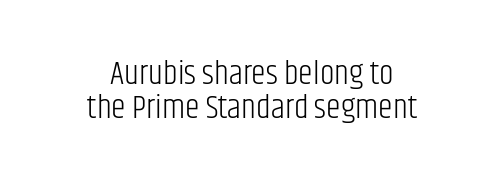
Look at the bottom of the vertical strokes: they stop flat, with no serifs. A quiet, ordinary-to-light weight characterises the typeface. Standard letterfit; no display-style spreading of the glyphs. The lettering stays uniformly vertical, giving the passage a roman look.
